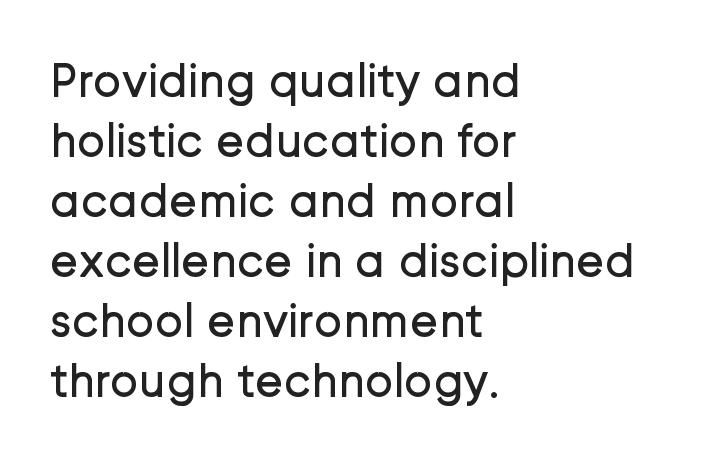
Proportional: the letters do not fall into vertical columns. This sample uses plain, unmodified letter spacing. The block of text has a typical density, with ordinary space between rows. This is sans-serif lettering, the kind often seen on screens and signage. Is there any slant? The stems are plumb. Lines of text with bare space underneath.
